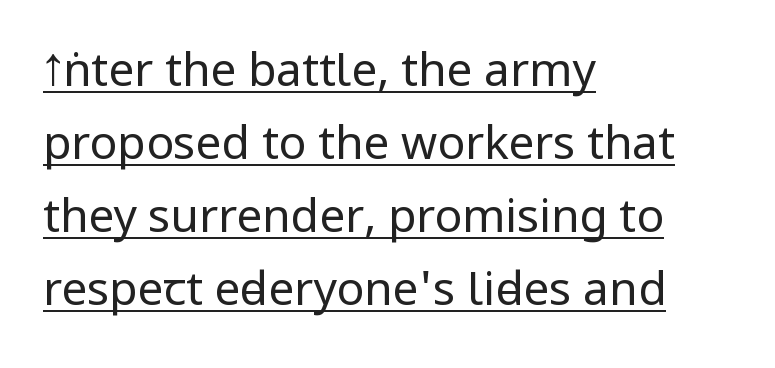
{"serif": "no", "italic": "no", "bold": "no", "weight": "regular", "width": "condensed", "stroke_contrast": "low", "underline": "yes", "align": "left", "line_spacing": "normal", "line_spacing_ratio": 1.59, "letter_spacing": "normal", "letter_spacing_em": 0.0, "glyph_px": 46}
